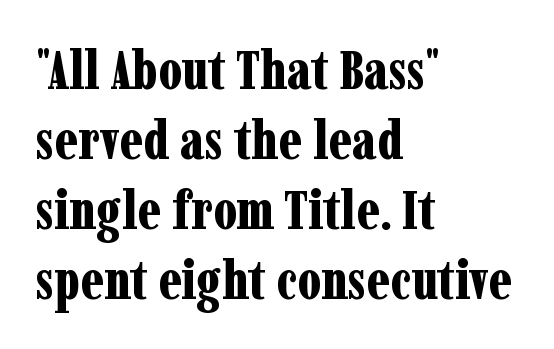
{"serif": "yes", "italic": "no", "bold": "yes", "weight": "bold", "width": "condensed", "stroke_contrast": "low", "x_height": "medium", "monospaced": "no", "underline": "no", "align": "left", "line_spacing": "normal", "line_spacing_ratio": 1.27, "letter_spacing": "normal", "letter_spacing_em": 0.0, "glyph_px": 55}
